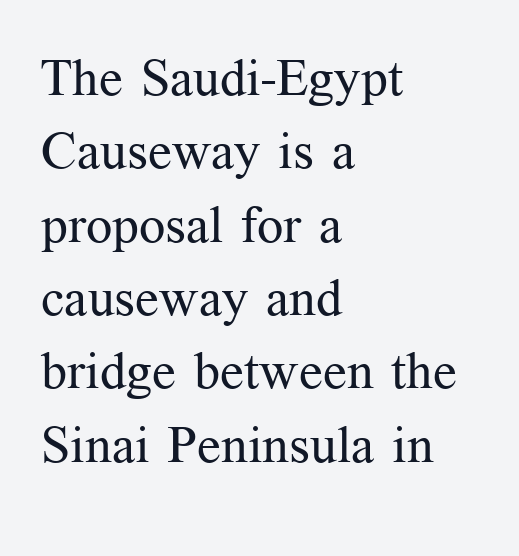
The image shows 52 px regular-weight serif type, upright; set left-aligned, normal line spacing (1.41x), normal letter spacing, not underlined; medium stroke contrast and a medium x-height.
